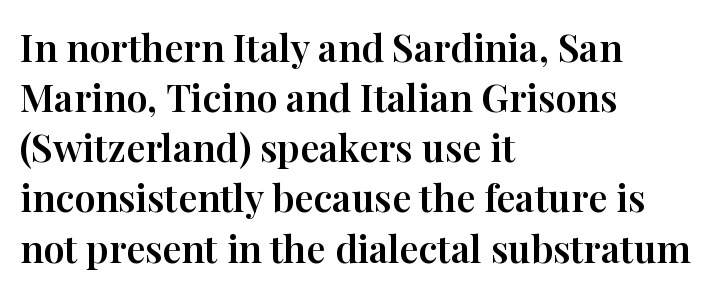
The image shows 38 px serif type, upright; set left-aligned, normal line spacing (1.32x), normal letter spacing, not underlined; high stroke contrast and a medium x-height.
